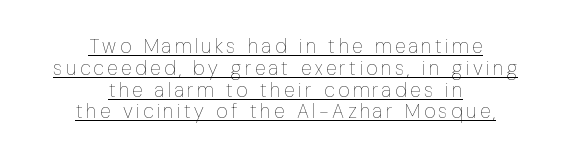
Counters stay open thanks to moderate or lighter strokes. Ascenders rise straight up at ninety degrees. The text block is weighted toward neither margin, spreading evenly from the middle. Notice how descenders almost collide with the ascenders below — that's tight leading. Caption: lettering with a line underneath.
